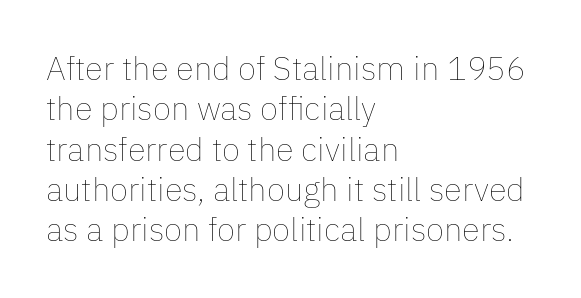
The image shows 33 px thin type, upright; set left-aligned, line spacing 1.22x, normal letter spacing, not underlined; low stroke contrast and a medium x-height.
